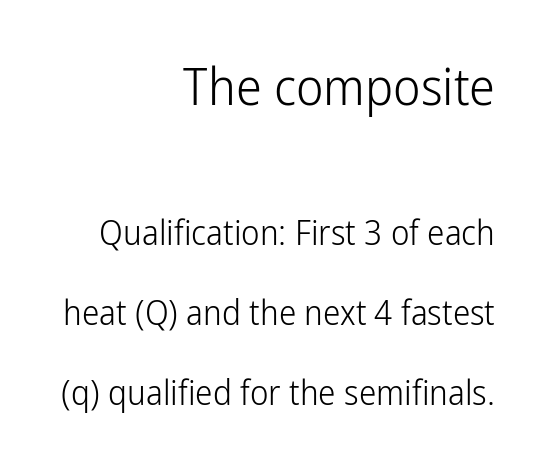
{"serif": "no", "italic": "no", "bold": "no", "weight": "light", "width": "condensed", "stroke_contrast": "low", "x_height": "medium", "monospaced": "no", "underline": "no", "align": "right", "line_spacing": "loose", "line_spacing_ratio": 2.29, "letter_spacing": "normal", "letter_spacing_em": 0.0, "larger_block": "first", "size_ratio": 1.49, "glyph_px": 52}
